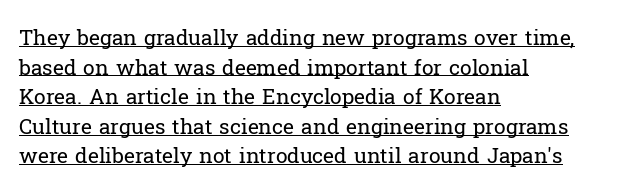
{"italic": "no", "bold": "no", "underline": "yes", "align": "left", "line_spacing": "normal", "line_spacing_ratio": 1.41, "letter_spacing": "normal", "letter_spacing_em": 0.0, "glyph_px": 21}
